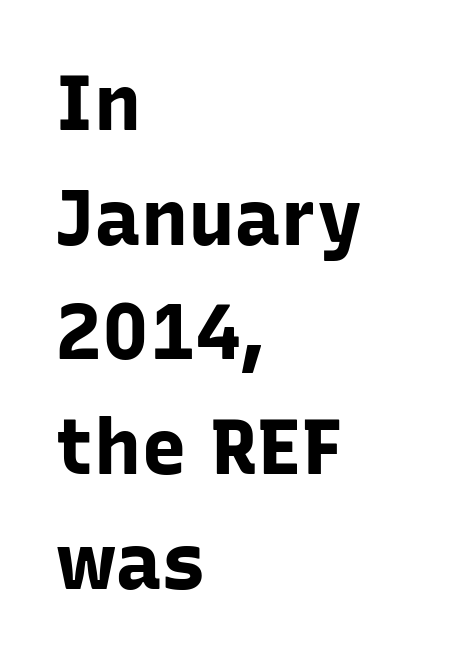
The image shows 78 px bold sans-serif type, upright; set left-aligned, normal line spacing (1.47x), normal letter spacing, not underlined; low stroke contrast and a medium x-height.
